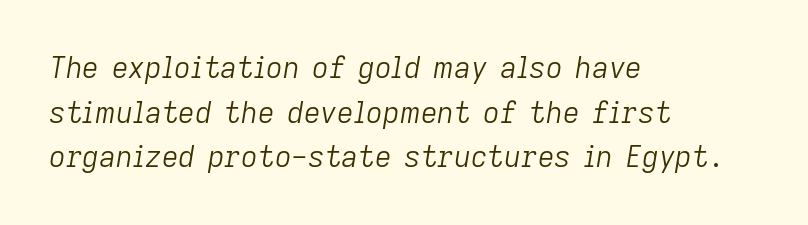
The font sits on the lighter half of the weight spectrum, regular included. Each new line begins a customary step beneath the previous one. Between one letter and the next there's only the usual sliver of space. Underlining? Definitely not there. The compositor pushed each line to the left boundary. The glyphs look as if they've been sheared to an angle.
